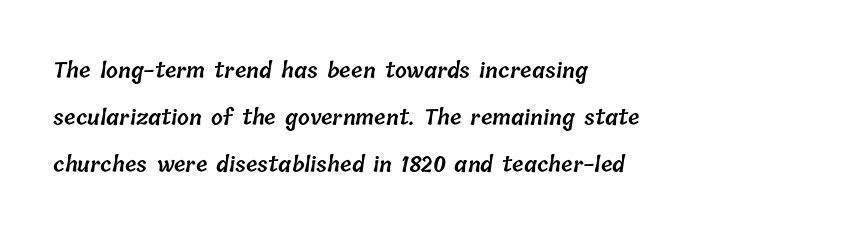
The glyphs have the mass of a demibold cut, below bold. Unmarked baselines from the first word to the last. The vertical gap from one line to the next is large. The setting favours the left margin, as ordinary paragraphs usually do. No extra tracking has been applied to these lines.
